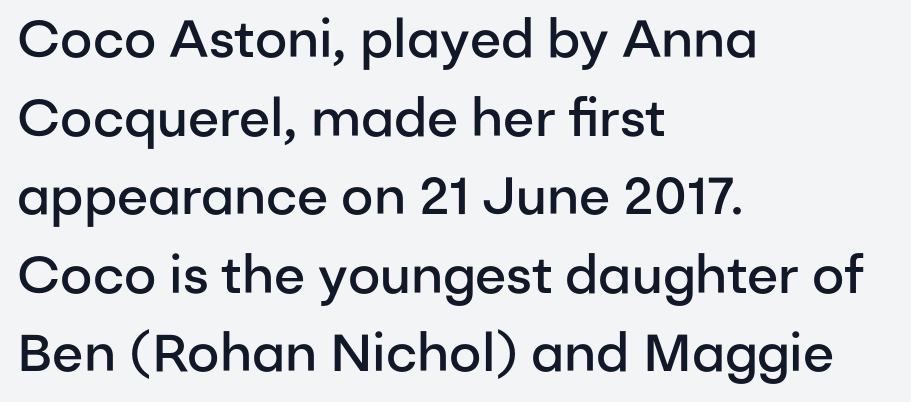
{"serif": "no", "italic": "no", "bold": "semi", "weight": "semibold", "width": "normal", "stroke_contrast": "low", "x_height": "medium", "monospaced": "no", "underline": "no", "align": "left", "line_spacing": "normal", "line_spacing_ratio": 1.51, "letter_spacing": "normal", "letter_spacing_em": 0.0, "glyph_px": 52}
